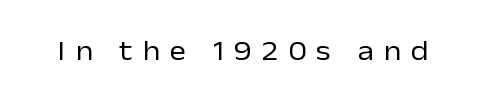
Q: Is the text bold? A: No.
Q: Is the text italic (slanted)? A: No, it is upright.
Q: Is the typeface a serif or a sans-serif typeface? A: Sans-serif.
Q: Is the text underlined? A: No.
Q: Is the spacing between letters normal or unusually wide? A: Unusually wide.
Q: Width (condensed, normal, or wide)? A: Normal.
Q: Stroke contrast? A: Low.
Q: x-height? A: Medium.
Q: Monospaced? A: No.
